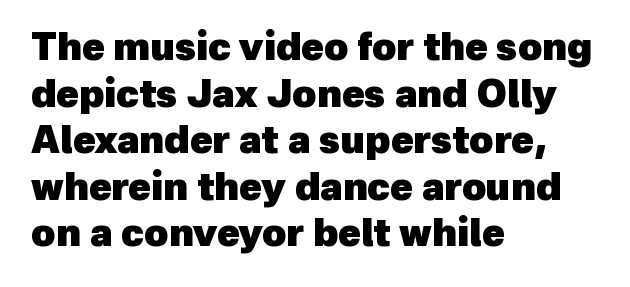
The image shows 37 px heavy sans-serif type; set left-aligned, normal line spacing (1.26x), normal letter spacing, not underlined; a medium x-height.
